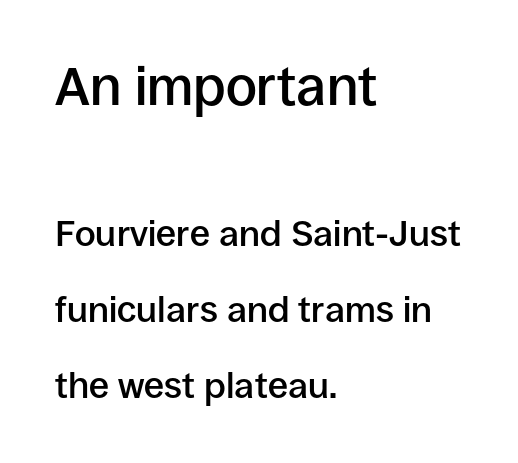
The image shows 54 px semibold sans-serif type, upright; set left-aligned, loose line spacing (2.12x), normal letter spacing, not underlined; the first (top) block is 1.5x larger; low stroke contrast and a large x-height.
